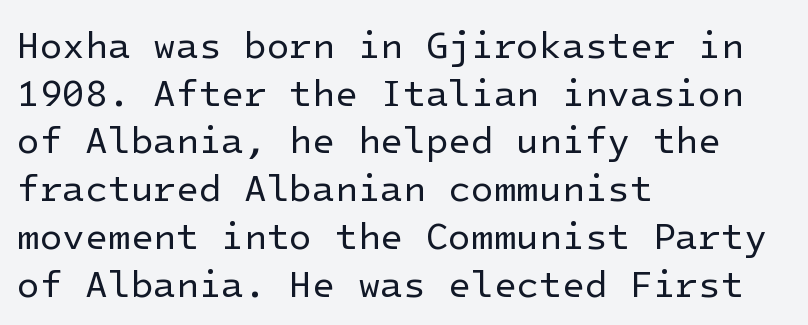
Glyph-to-glyph distance matches everyday printed text. Examine the stroke ends and you'll find no serifs. No letter is thick-stroked: the sample isn't bold. Ascenders rise straight up at ninety degrees. Reading down the column, the eye jumps a familiar distance to each next line. Beneath every word, the page is bare.
